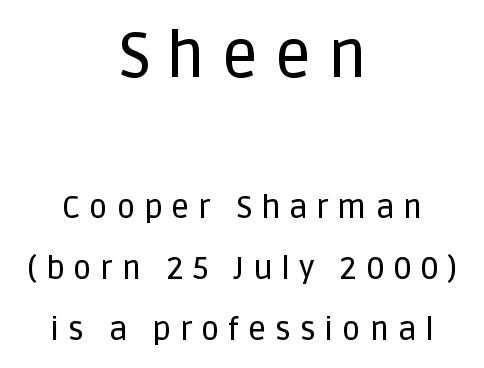
The image shows 63 px sans-serif type, upright; set centered, loose line spacing (1.9x), unusually wide letter spacing (+0.27 em), not underlined; the first (top) block is 1.97x larger; low stroke contrast and a large x-height.
